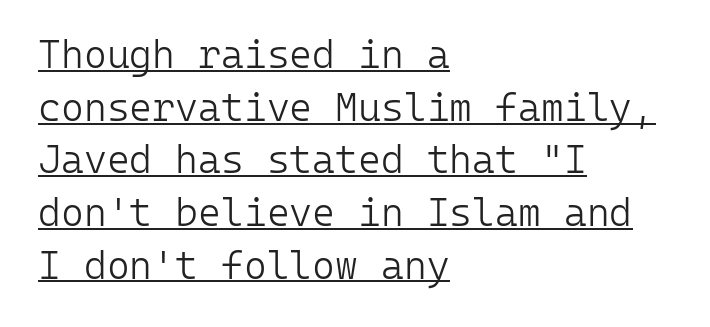
The rendering uses typewriter-style spacing with identical character cells. These characters rest on top of a visible drawn line. Note: no serifs on the glyphs. In terms of letterspacing, this is plain default setting. Leading: standard. Line starts are locked; line ends wander.
